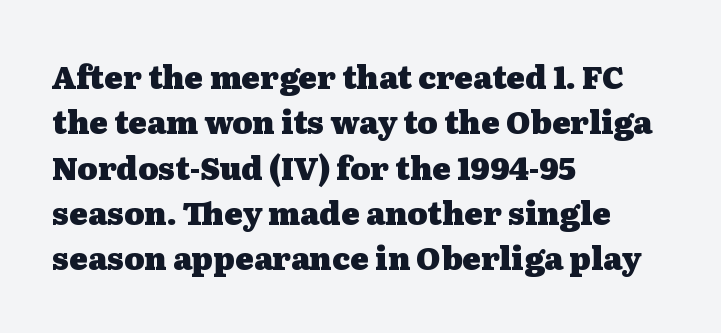
{"serif": "yes", "italic": "no", "bold": "yes", "weight": "heavy", "width": "wide", "stroke_contrast": "medium", "x_height": "medium", "monospaced": "no", "underline": "no", "align": "left", "line_spacing": "normal", "line_spacing_ratio": 1.46, "letter_spacing": "normal", "letter_spacing_em": 0.0, "glyph_px": 31}
